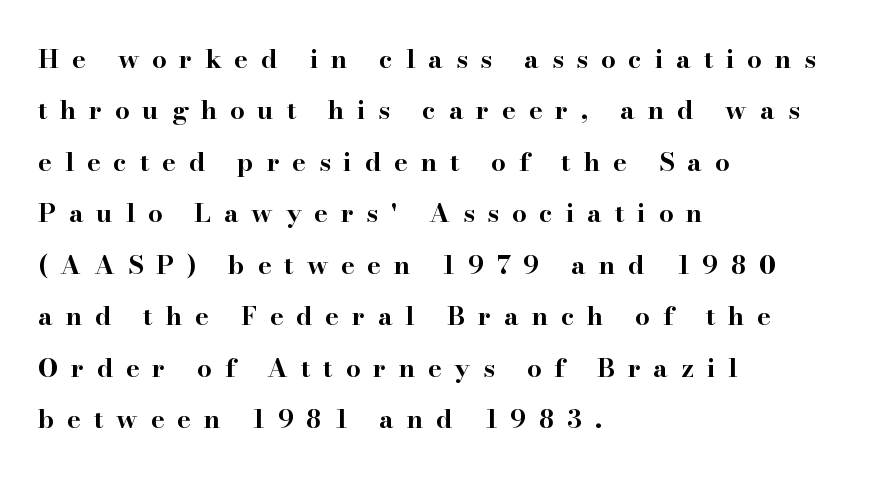
{"italic": "no", "bold": "yes", "underline": "no", "align": "left", "line_spacing": "loose", "line_spacing_ratio": 1.98, "letter_spacing": "wide", "letter_spacing_em": 0.49, "glyph_px": 26}
